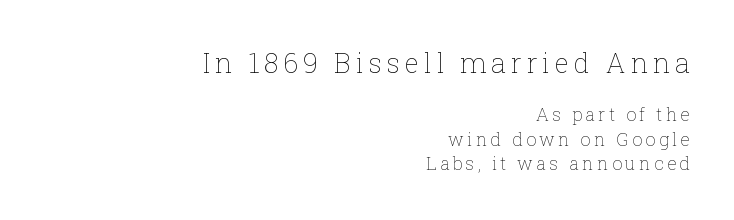
{"italic": "no", "bold": "no", "underline": "no", "align": "right", "line_spacing": "normal", "line_spacing_ratio": 1.36, "larger_block": "first", "size_ratio": 1.5, "glyph_px": 27}
